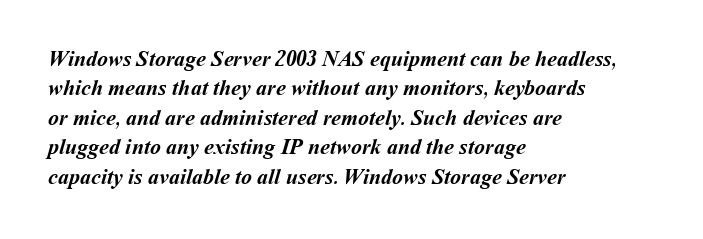
{"bold": "yes", "underline": "no", "align": "left", "line_spacing": "normal", "line_spacing_ratio": 1.34, "letter_spacing": "normal", "letter_spacing_em": 0.0, "glyph_px": 22}
